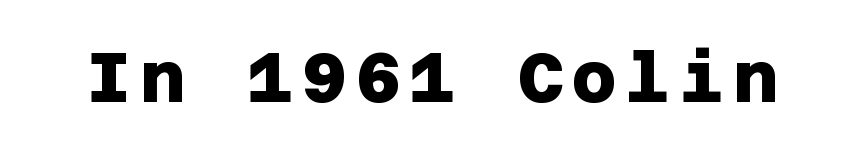
The image shows 70 px heavy sans-serif type; set not underlined; low stroke contrast and a large x-height.
